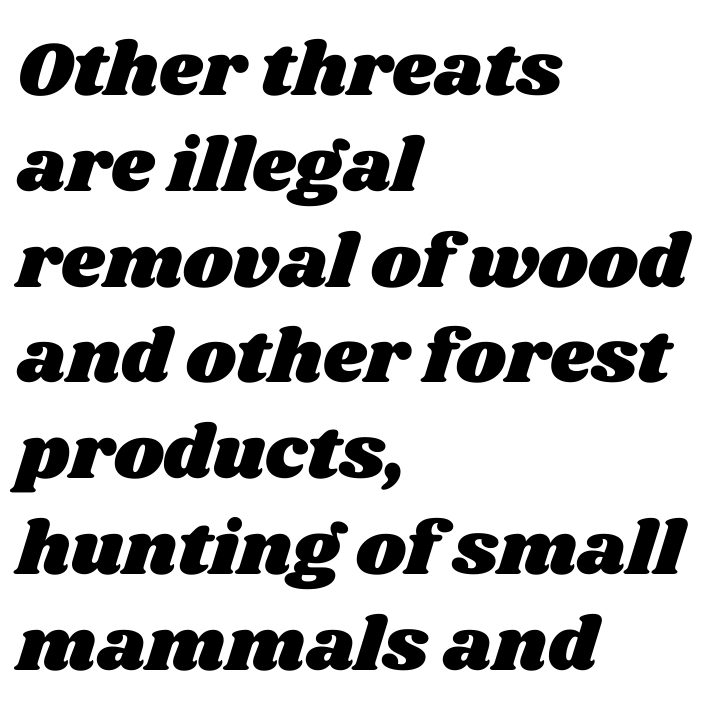
The image shows 76 px wide type; set left-aligned, normal line spacing (1.26x), normal letter spacing, not underlined; medium stroke contrast and a large x-height.
